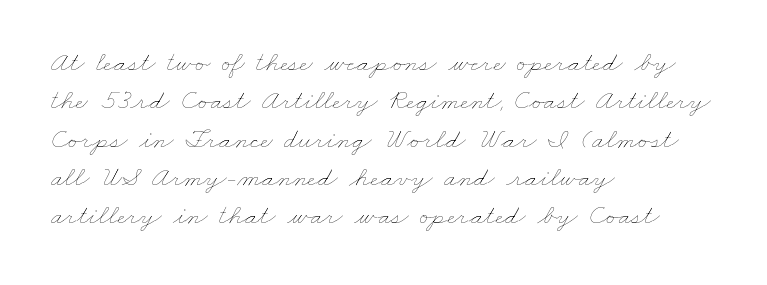
Caption: standard tracking, unaltered. The lines in this sample share a left origin and differ only in where they stop. If you measured baseline to baseline, you'd find a middling distance. The passage shown is typed in a proportional face where columns would drift. The glyphs are unaccompanied by any horizontal stroke below them. Each stroke keeps to a modest, everyday thickness or less.
